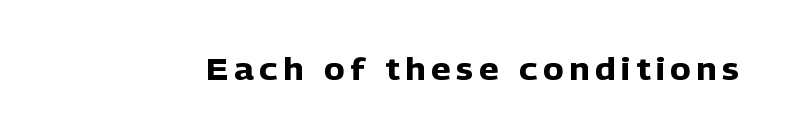
{"serif": "no", "italic": "no", "bold": "yes", "weight": "heavy", "width": "normal", "stroke_contrast": "low", "x_height": "medium", "monospaced": "no", "underline": "no", "glyph_px": 31}
